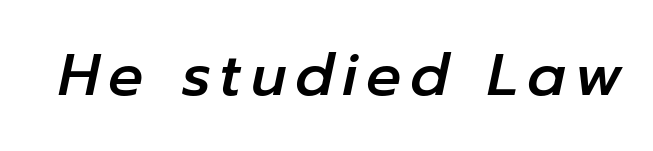
Think of a printed novel: that variable character pitch is what you see here. Posture: slanted. The words here are not underlined.
